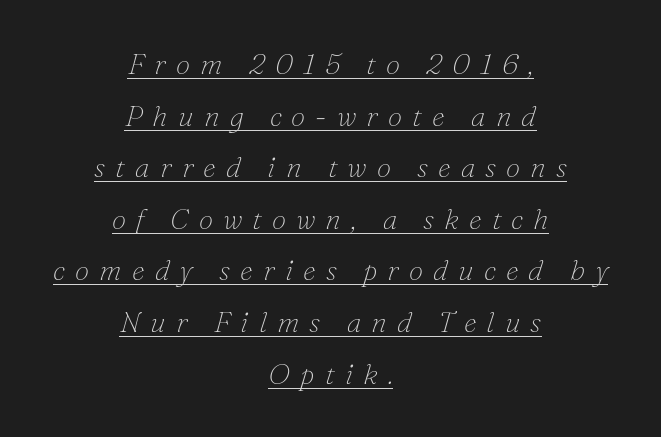
The image shows 29 px thin serif type, italic (leaning right); set centered, line spacing 1.78x, unusually wide letter spacing (+0.35 em), underlined; low stroke contrast and a small x-height.
